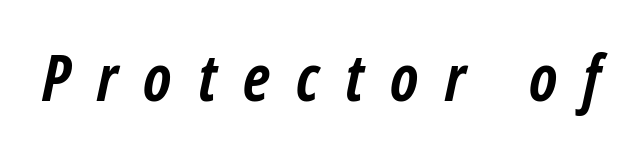
{"italic": "yes", "lean": "right", "slant_degrees": 12, "bold": "yes", "weight": "semibold", "width": "condensed", "stroke_contrast": "low", "x_height": "medium", "monospaced": "no", "underline": "no", "letter_spacing": "wide", "letter_spacing_em": 0.41, "glyph_px": 64}
